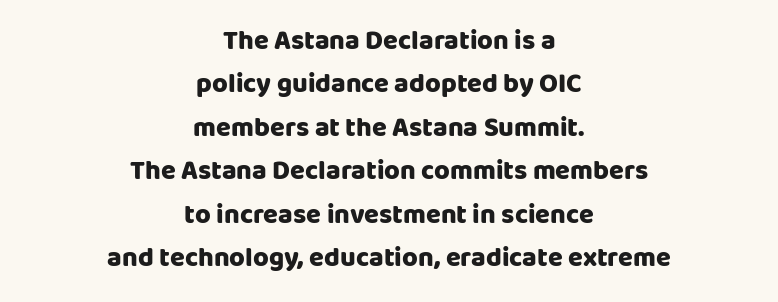
{"italic": "no", "bold": "yes", "underline": "no", "align": "center", "line_spacing": "normal", "line_spacing_ratio": 1.61, "letter_spacing": "normal", "letter_spacing_em": 0.0, "glyph_px": 27}
